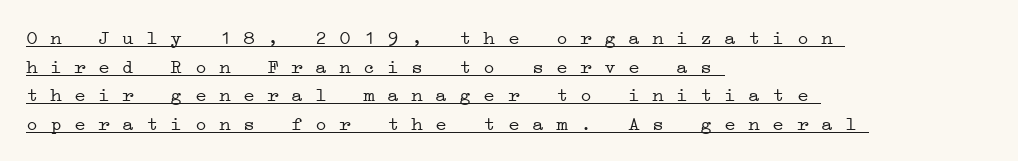
Q: Is the text bold? A: No.
Q: Is the text underlined? A: Yes.
Q: How is the paragraph aligned? A: Left-aligned.
Q: Is the spacing between letters normal or unusually wide? A: Normal.
Q: Is the spacing between lines tight, normal or loose? A: Normal.
